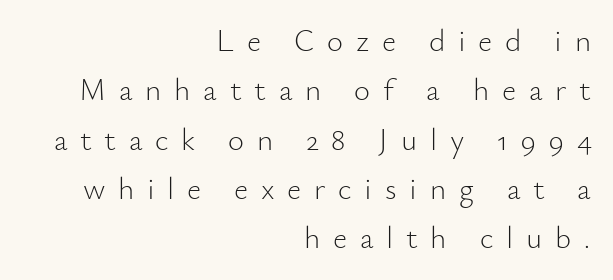
How are the letters spaced? Widely, with obvious added tracking. Notice how the stems are strictly vertical — no italics here. A quiet, ordinary-to-light weight characterises the typeface. Unmarked baselines from the first word to the last. A sans-serif font was chosen for this passage. This sample is right-justified, so line beginnings fall wherever the words allow.
